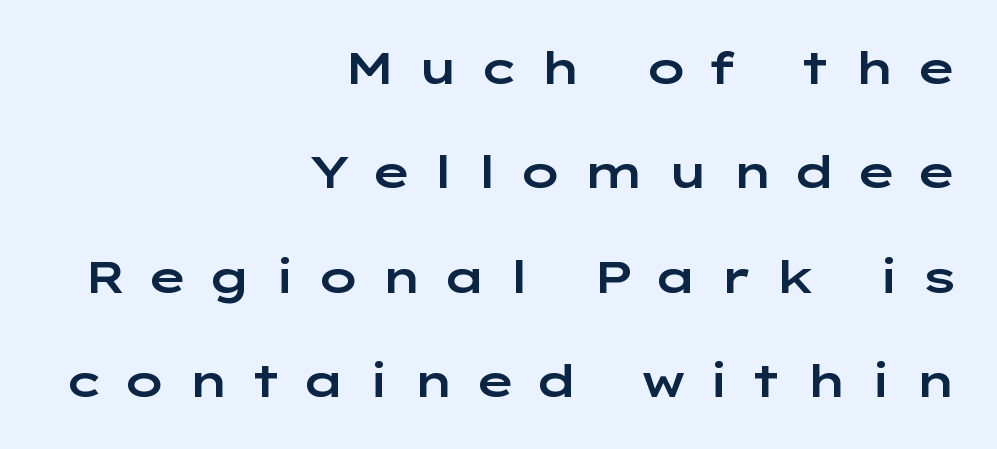
Q: Is the text italic (slanted)? A: No, it is upright.
Q: Is the typeface a serif or a sans-serif typeface? A: Sans-serif.
Q: Is the text underlined? A: No.
Q: How is the paragraph aligned? A: Right-aligned.
Q: Is the spacing between letters normal or unusually wide? A: Unusually wide.
Q: Is the spacing between lines tight, normal or loose? A: Loose.
Q: Width (condensed, normal, or wide)? A: Wide.
Q: Stroke contrast? A: Low.
Q: x-height? A: Medium.
Q: Monospaced? A: No.
